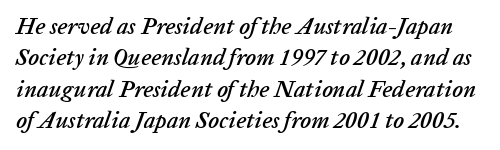
{"italic": "yes", "lean": "right", "slant_degrees": 20, "underline": "no", "line_spacing": "normal", "line_spacing_ratio": 1.36, "letter_spacing": "normal", "letter_spacing_em": 0.0, "glyph_px": 23}
